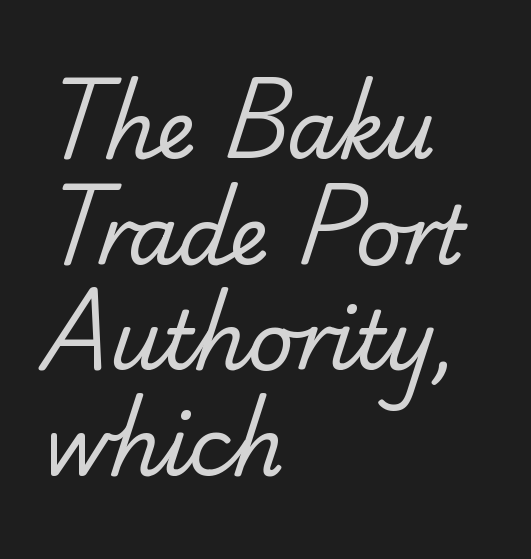
{"serif": "no", "bold": "no", "weight": "regular", "width": "normal", "stroke_contrast": "low", "x_height": "small", "monospaced": "no", "underline": "no", "align": "left", "line_spacing": "normal", "line_spacing_ratio": 1.32, "letter_spacing": "normal", "letter_spacing_em": 0.0, "glyph_px": 80}
